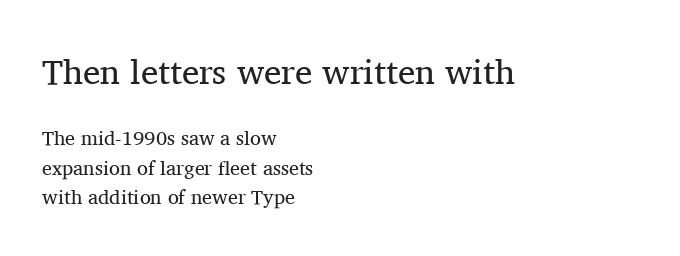
Q: Is the text bold? A: No.
Q: Is the text italic (slanted)? A: No, it is upright.
Q: Is the typeface a serif or a sans-serif typeface? A: Serif.
Q: Is the text underlined? A: No.
Q: How is the paragraph aligned? A: Left-aligned.
Q: Is the spacing between letters normal or unusually wide? A: Normal.
Q: Is the spacing between lines tight, normal or loose? A: Normal.
Q: Which block of text is set in a larger size, the first (top) or the second (bottom)? A: The first (top) one.
Q: Width (condensed, normal, or wide)? A: Normal.
Q: Stroke contrast? A: Medium.
Q: x-height? A: Medium.
Q: Monospaced? A: No.
